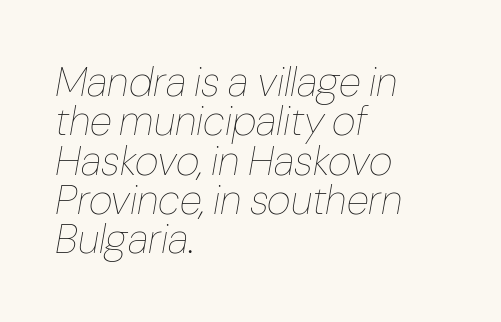
{"italic": "yes", "lean": "right", "slant_degrees": 10, "bold": "no", "weight": "thin", "width": "normal", "stroke_contrast": "low", "x_height": "medium", "monospaced": "no", "underline": "no", "align": "left", "line_spacing": "tight", "line_spacing_ratio": 0.96, "letter_spacing": "normal", "letter_spacing_em": 0.0, "glyph_px": 41}
